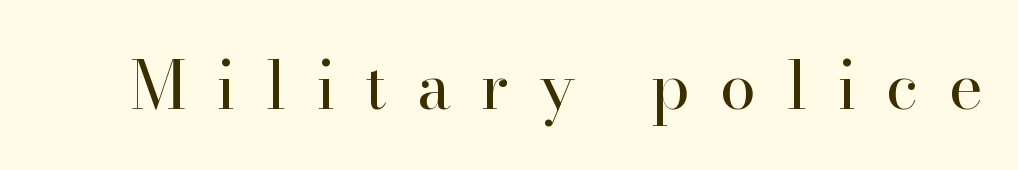
Q: Is the text bold? A: No.
Q: Is the text italic (slanted)? A: No, it is upright.
Q: Is the typeface a serif or a sans-serif typeface? A: Serif.
Q: Is the text underlined? A: No.
Q: Is the spacing between letters normal or unusually wide? A: Unusually wide.
Q: Width (condensed, normal, or wide)? A: Normal.
Q: Stroke contrast? A: High.
Q: x-height? A: Small.
Q: Monospaced? A: No.
